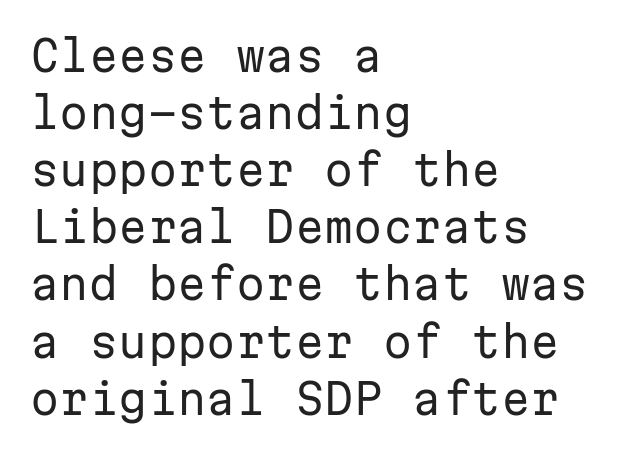
It's the straight-up-and-down kind of type. The passage shown has conventional tracking throughout. The space between consecutive lines is moderate. The designer went with a sans here, leaving each stem footless. If you drew a ruler down the left edge, every line would touch it.
